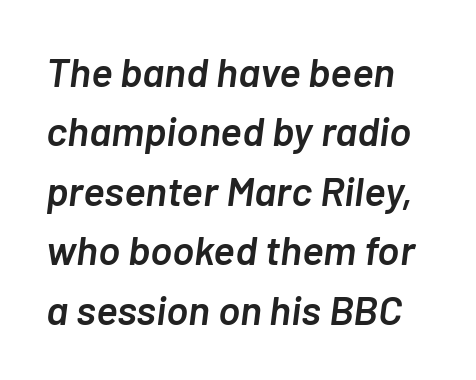
{"italic": "yes", "lean": "right", "slant_degrees": 7, "bold": "semi", "weight": "semibold", "width": "normal", "stroke_contrast": "low", "x_height": "medium", "monospaced": "no", "underline": "no", "line_spacing": "normal", "line_spacing_ratio": 1.45, "letter_spacing": "normal", "letter_spacing_em": 0.0, "glyph_px": 41}
